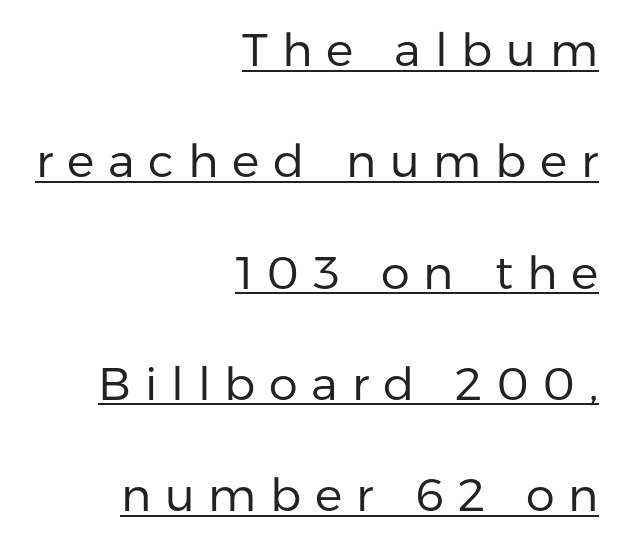
{"serif": "no", "italic": "no", "bold": "no", "weight": "regular", "width": "normal", "stroke_contrast": "low", "x_height": "medium", "monospaced": "no", "underline": "yes", "align": "right", "line_spacing": "loose", "line_spacing_ratio": 2.42, "letter_spacing": "wide", "letter_spacing_em": 0.3, "glyph_px": 46}
